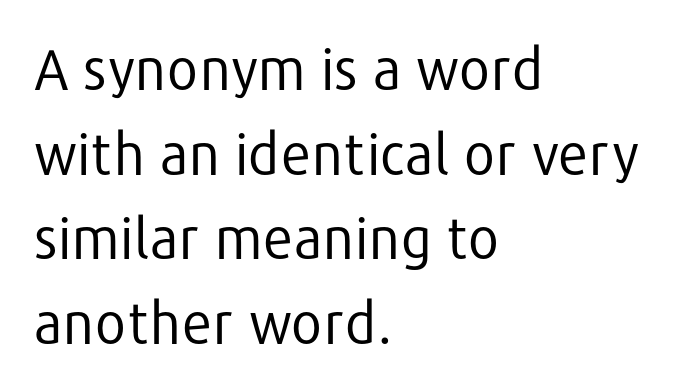
Q: Is the text bold? A: No.
Q: Is the text italic (slanted)? A: No, it is upright.
Q: Is the typeface a serif or a sans-serif typeface? A: Sans-serif.
Q: Is the text underlined? A: No.
Q: How is the paragraph aligned? A: Left-aligned.
Q: Is the spacing between letters normal or unusually wide? A: Normal.
Q: Is the spacing between lines tight, normal or loose? A: Normal.
Q: Width (condensed, normal, or wide)? A: Normal.
Q: Stroke contrast? A: Low.
Q: x-height? A: Medium.
Q: Monospaced? A: No.
